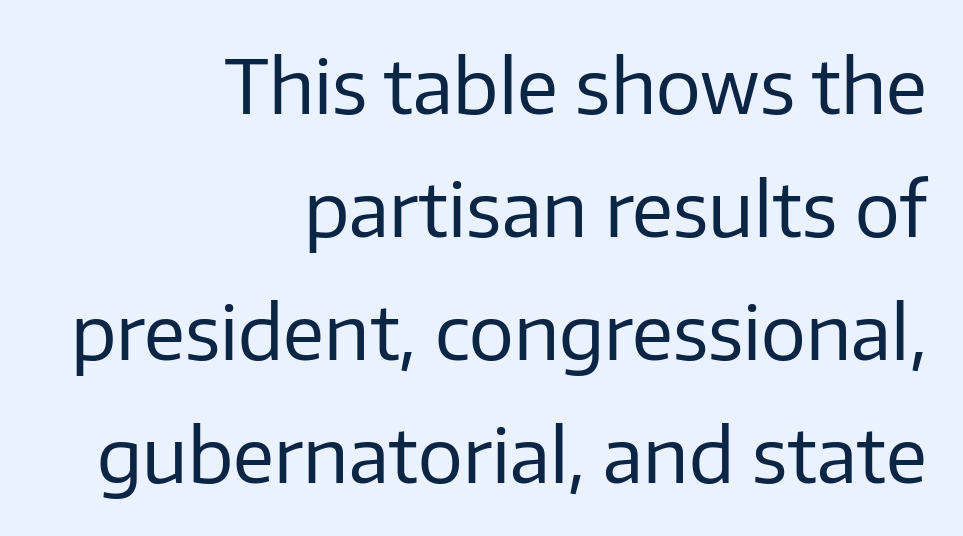
Q: Is the text bold? A: No.
Q: Is the text italic (slanted)? A: No, it is upright.
Q: Is the typeface a serif or a sans-serif typeface? A: Sans-serif.
Q: Is the text underlined? A: No.
Q: How is the paragraph aligned? A: Right-aligned.
Q: Is the spacing between letters normal or unusually wide? A: Normal.
Q: Is the spacing between lines tight, normal or loose? A: Normal.
Q: Width (condensed, normal, or wide)? A: Normal.
Q: Stroke contrast? A: Low.
Q: x-height? A: Medium.
Q: Monospaced? A: No.
